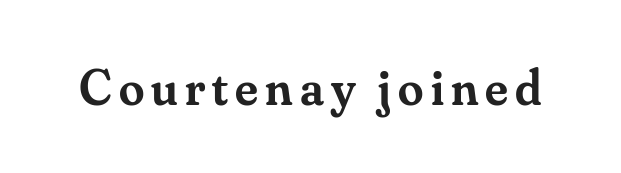
Q: Is the text bold? A: Semi-bold.
Q: Is the text italic (slanted)? A: No, it is upright.
Q: Is the typeface a serif or a sans-serif typeface? A: Serif.
Q: Is the text underlined? A: No.
Q: Width (condensed, normal, or wide)? A: Normal.
Q: Stroke contrast? A: Medium.
Q: x-height? A: Small.
Q: Monospaced? A: No.
